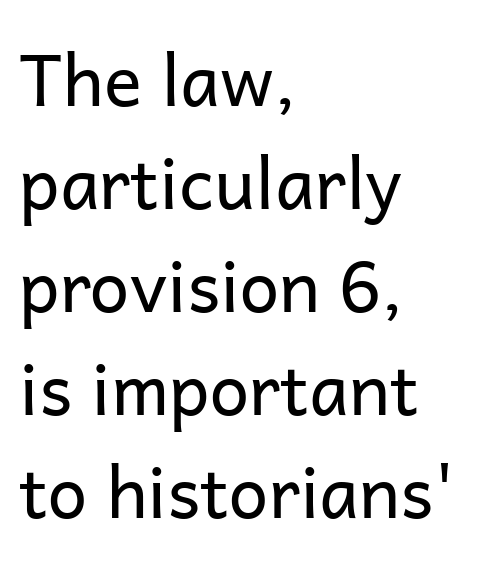
The weight tops out at a normal text grade. Horizontal bands of white between lines are of average thickness. Is this a sans? Yes — the strokes have no serifs. Line beginnings align vertically; line endings do not.
